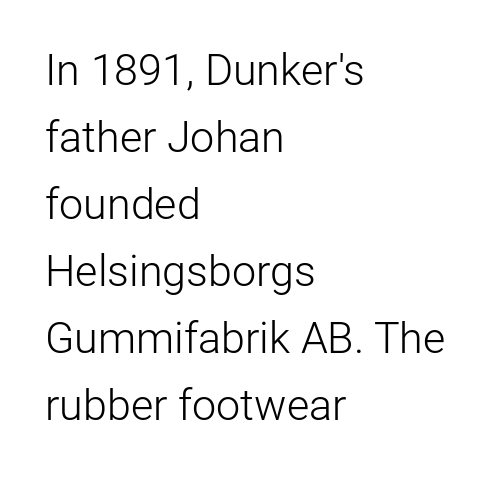
Quick note: not italic, upright. The passage shown is not underscored anywhere. The rag falls on the right side of this text block. Each letter keeps its own natural width here, so spacing adapts to shape. Tracking here is standard; glyphs follow each other at the usual distance.
